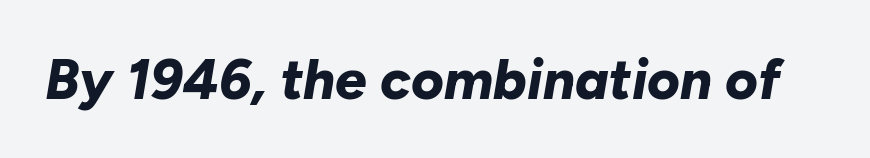
{"italic": "yes", "lean": "right", "slant_degrees": 10, "bold": "yes", "weight": "bold", "width": "normal", "stroke_contrast": "low", "x_height": "medium", "monospaced": "no", "underline": "no", "letter_spacing": "normal", "letter_spacing_em": 0.0, "glyph_px": 56}
